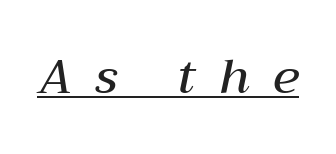
{"italic": "yes", "lean": "right", "slant_degrees": 12, "bold": "semi", "weight": "semibold", "width": "normal", "stroke_contrast": "medium", "x_height": "medium", "monospaced": "no", "underline": "yes", "letter_spacing": "wide", "letter_spacing_em": 0.49, "glyph_px": 48}
